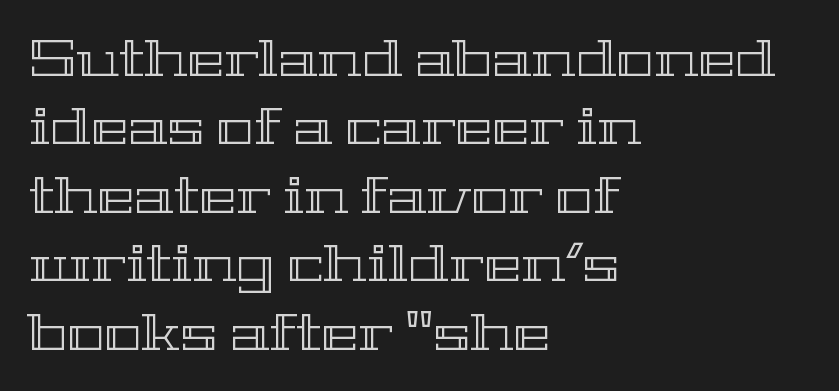
The image shows 50 px wide type, upright; set left-aligned, normal line spacing (1.37x), normal letter spacing, not underlined; a medium x-height.
